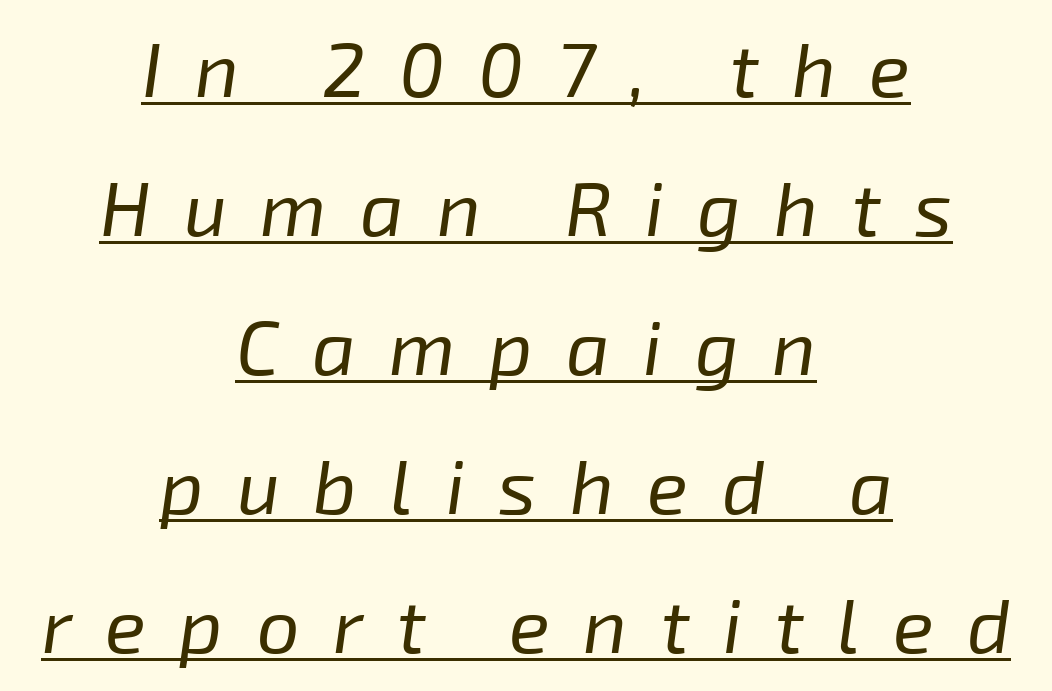
Q: Is the text bold? A: No.
Q: Is the text italic (slanted)? A: Yes, it leans right by about 8 degrees.
Q: Is the text underlined? A: Yes.
Q: How is the paragraph aligned? A: Centered.
Q: Is the spacing between letters normal or unusually wide? A: Unusually wide.
Q: Width (condensed, normal, or wide)? A: Normal.
Q: Stroke contrast? A: Low.
Q: x-height? A: Medium.
Q: Monospaced? A: No.
